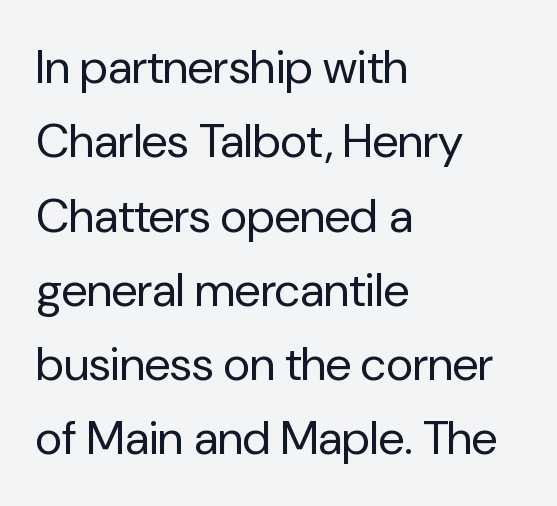
{"serif": "no", "italic": "no", "bold": "no", "weight": "regular", "width": "normal", "stroke_contrast": "low", "x_height": "medium", "monospaced": "no", "underline": "no", "align": "left", "line_spacing": "normal", "line_spacing_ratio": 1.58, "letter_spacing": "normal", "letter_spacing_em": 0.0, "glyph_px": 47}
